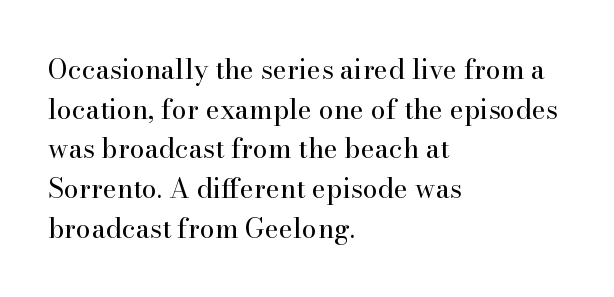
{"italic": "no", "bold": "no", "underline": "no", "align": "left", "line_spacing": "normal", "line_spacing_ratio": 1.47, "letter_spacing": "normal", "letter_spacing_em": 0.0, "glyph_px": 27}
